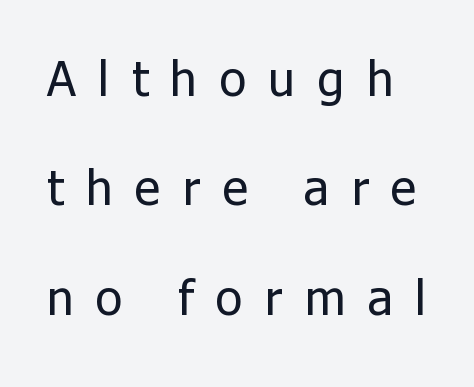
Q: Is the text bold? A: No.
Q: Is the text italic (slanted)? A: No, it is upright.
Q: Is the typeface a serif or a sans-serif typeface? A: Sans-serif.
Q: Is the text underlined? A: No.
Q: Is the spacing between letters normal or unusually wide? A: Unusually wide.
Q: Is the spacing between lines tight, normal or loose? A: Loose.
Q: Width (condensed, normal, or wide)? A: Normal.
Q: Stroke contrast? A: Low.
Q: x-height? A: Medium.
Q: Monospaced? A: No.
